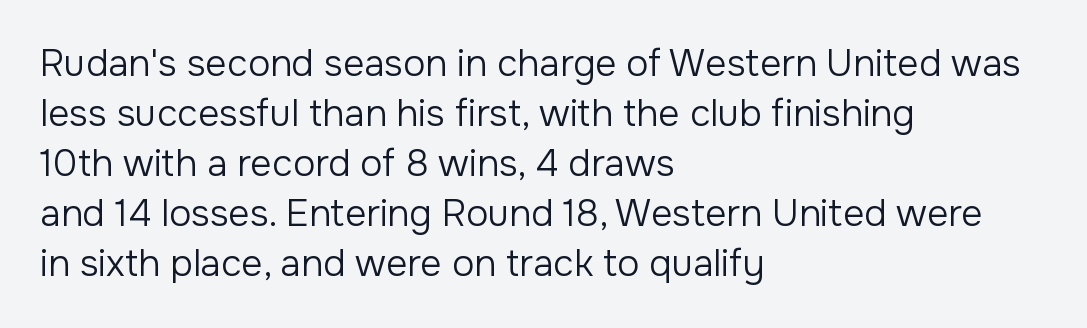
This sample uses plain, unmodified letter spacing. A typesetter would label this face a sans. Any mark beneath the type? The region is blank. Each letter keeps its own natural width here, so spacing adapts to shape.
